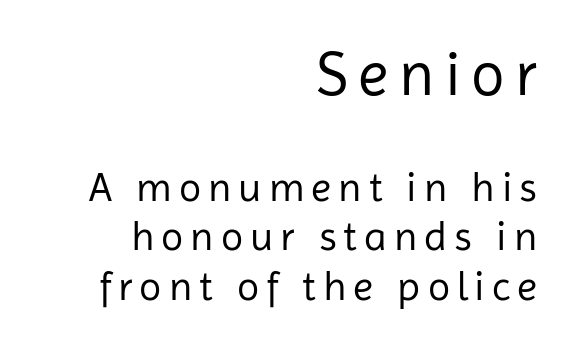
Q: Is the text bold? A: No.
Q: Is the text italic (slanted)? A: No, it is upright.
Q: Is the typeface a serif or a sans-serif typeface? A: Sans-serif.
Q: Is the text underlined? A: No.
Q: How is the paragraph aligned? A: Right-aligned.
Q: Which block of text is set in a larger size, the first (top) or the second (bottom)? A: The first (top) one.
Q: Width (condensed, normal, or wide)? A: Normal.
Q: Stroke contrast? A: Low.
Q: x-height? A: Medium.
Q: Monospaced? A: No.
